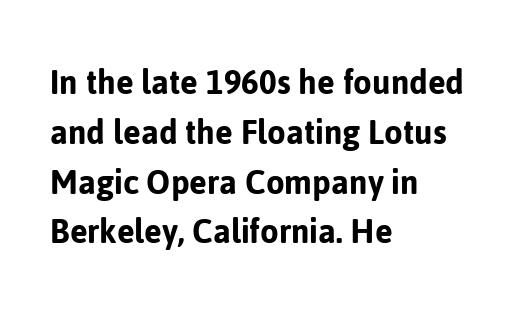
{"serif": "no", "italic": "no", "width": "normal", "stroke_contrast": "low", "x_height": "medium", "monospaced": "no", "underline": "no", "align": "left", "line_spacing": "normal", "line_spacing_ratio": 1.31, "letter_spacing": "normal", "letter_spacing_em": 0.0, "glyph_px": 38}
